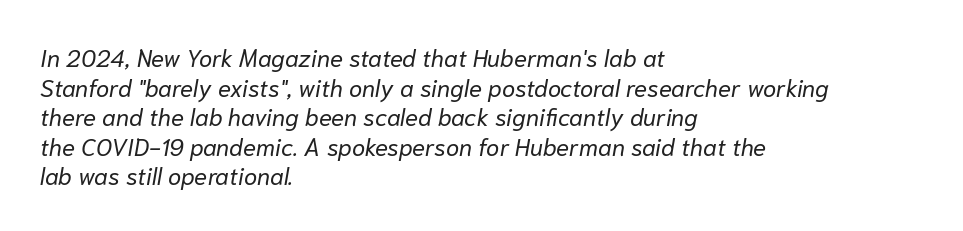
The rag falls on the right side of this text block. Heft: none added — not bold. This is oblique type, the kind used for emphasis or titles. The horizontal fit of the characters is conventional and even. Plain, unruled lines of type.
